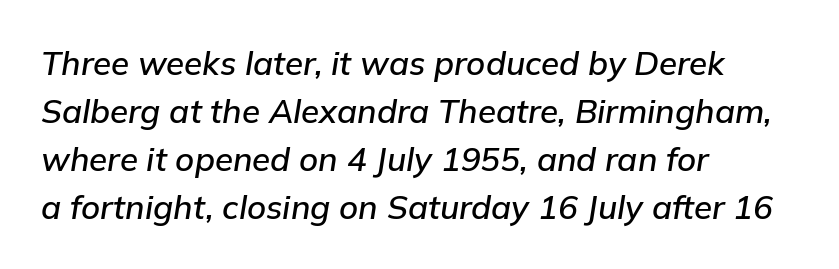
You can tell it's italic because the verticals aren't actually vertical. Looks like regular typesetting: each glyph gets only the width it needs. No extra tracking has been applied to these lines. A bare baseline throughout the passage.
